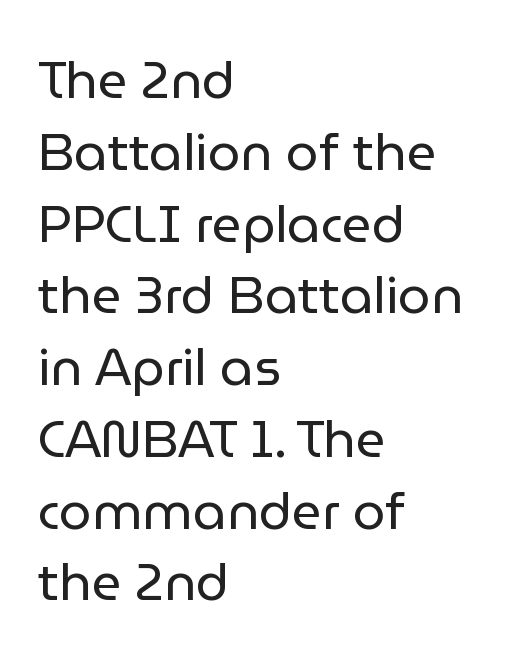
Q: Is the text bold? A: No.
Q: Is the text italic (slanted)? A: No, it is upright.
Q: Is the typeface a serif or a sans-serif typeface? A: Sans-serif.
Q: Is the text underlined? A: No.
Q: How is the paragraph aligned? A: Left-aligned.
Q: Is the spacing between letters normal or unusually wide? A: Normal.
Q: Is the spacing between lines tight, normal or loose? A: Normal.
Q: Width (condensed, normal, or wide)? A: Normal.
Q: Stroke contrast? A: Low.
Q: x-height? A: Medium.
Q: Monospaced? A: No.
